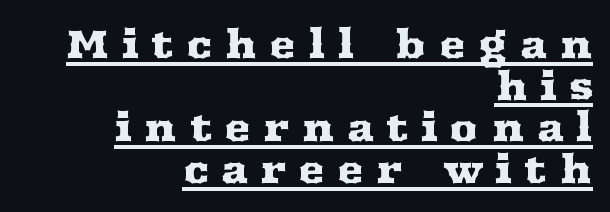
{"serif": "yes", "italic": "no", "width": "wide", "stroke_contrast": "medium", "x_height": "medium", "monospaced": "no", "underline": "yes", "align": "right", "line_spacing": "tight", "line_spacing_ratio": 1.04, "letter_spacing": "wide", "letter_spacing_em": 0.3, "glyph_px": 40}
